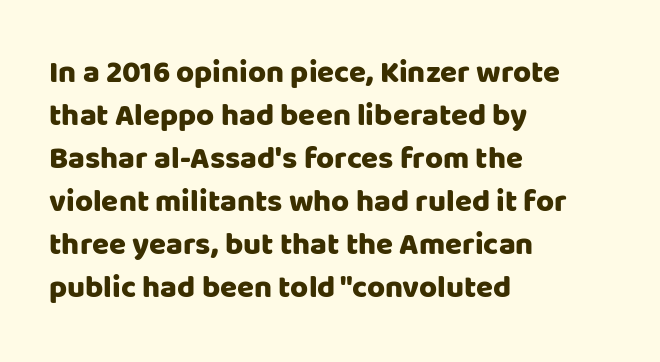
The image shows 31 px sans-serif type, upright; set left-aligned, normal line spacing (1.39x), normal letter spacing, not underlined; low stroke contrast and a large x-height.
